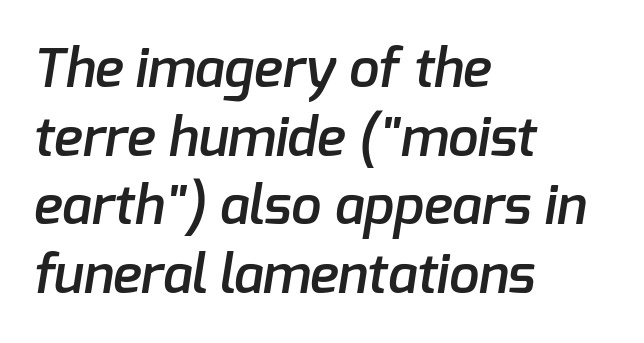
{"serif": "no", "bold": "semi", "weight": "semibold", "width": "normal", "stroke_contrast": "low", "x_height": "medium", "monospaced": "no", "underline": "no", "align": "left", "line_spacing": "normal", "line_spacing_ratio": 1.27, "letter_spacing": "normal", "letter_spacing_em": 0.0, "glyph_px": 54}
